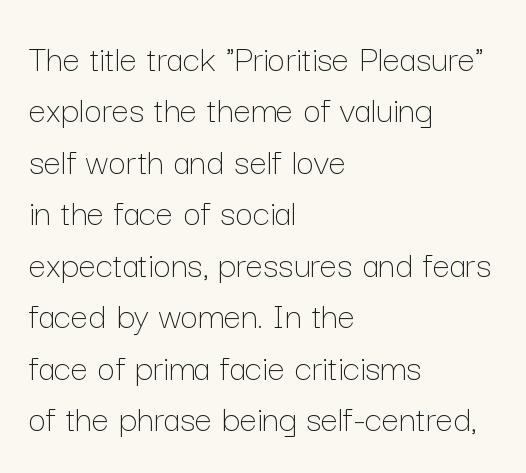
Q: Is the text bold? A: No.
Q: Is the text italic (slanted)? A: No, it is upright.
Q: Is the text underlined? A: No.
Q: How is the paragraph aligned? A: Left-aligned.
Q: Is the spacing between letters normal or unusually wide? A: Normal.
Q: Is the spacing between lines tight, normal or loose? A: Normal.
Q: Width (condensed, normal, or wide)? A: Normal.
Q: Stroke contrast? A: Low.
Q: x-height? A: Medium.
Q: Monospaced? A: No.
